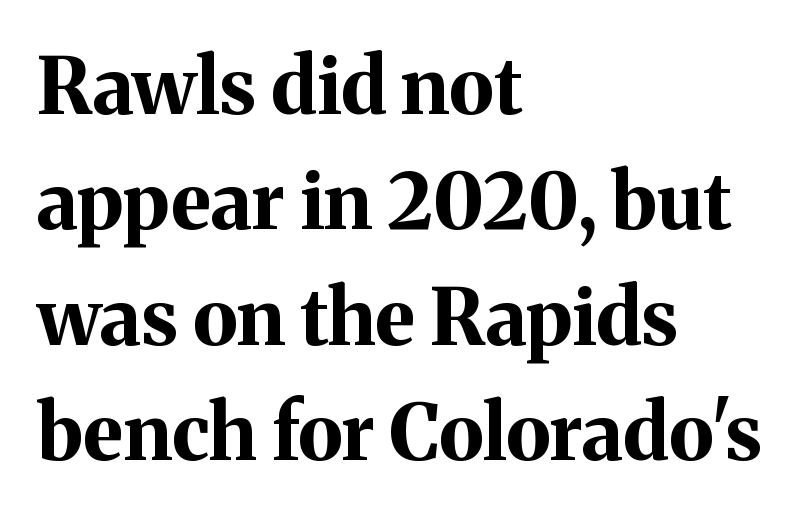
Words appear dense and cohesive because spacing is normal. Font category for this specimen: serif. Notice how the stems are strictly vertical — no italics here. Thick stems and heavy bowls — unmistakably bold. The vertical gap from one line to the next is medium. The glyphs are unaccompanied by any horizontal stroke below them.
